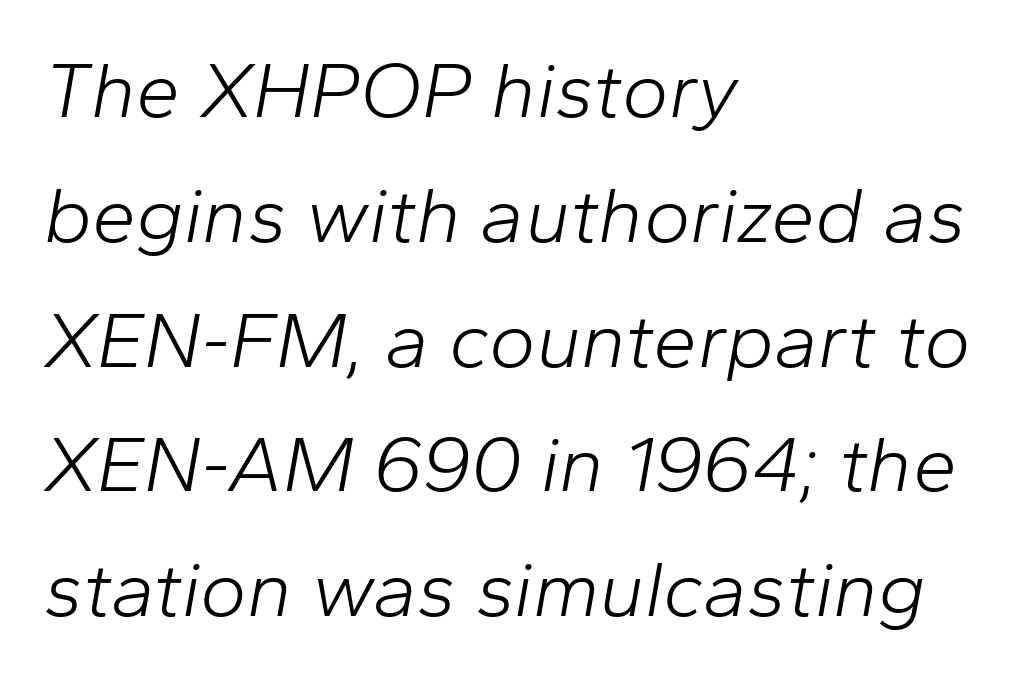
The image shows 79 px light type, italic (leaning right); set left-aligned, normal line spacing (1.58x), normal letter spacing, not underlined; low stroke contrast and a medium x-height.
